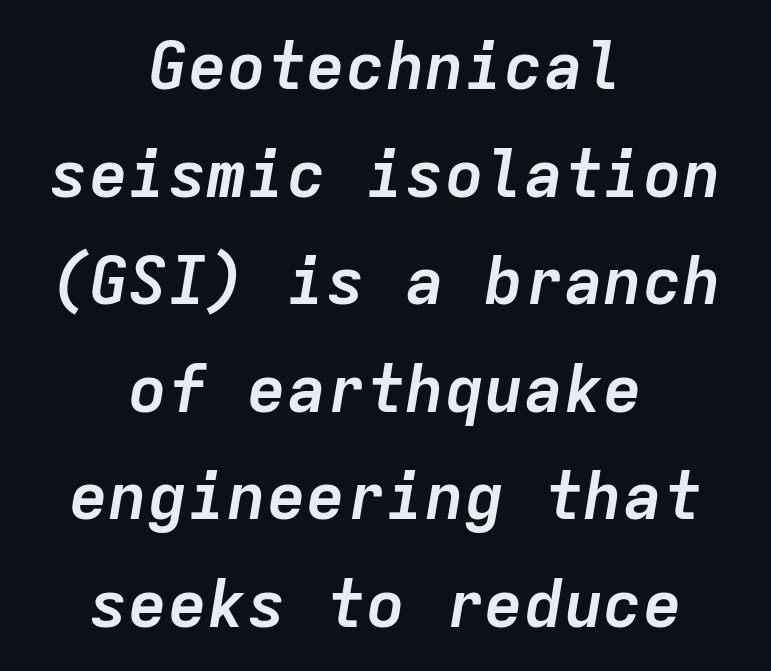
Q: Is the text bold? A: Yes.
Q: Is the text italic (slanted)? A: Yes, it leans right by about 9 degrees.
Q: Is the text underlined? A: No.
Q: How is the paragraph aligned? A: Centered.
Q: Is the spacing between letters normal or unusually wide? A: Normal.
Q: Is the spacing between lines tight, normal or loose? A: Normal.
Q: Width (condensed, normal, or wide)? A: Normal.
Q: Stroke contrast? A: Low.
Q: x-height? A: Medium.
Q: Monospaced? A: Yes.
